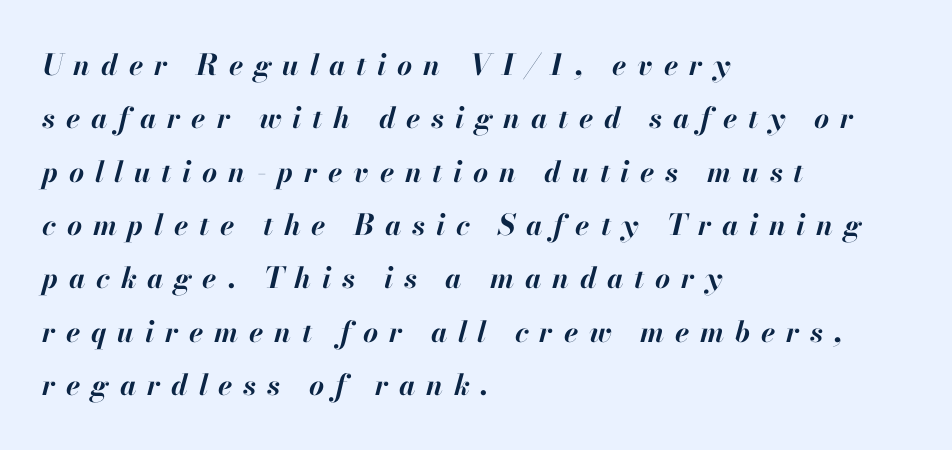
{"italic": "yes", "lean": "right", "slant_degrees": 13, "bold": "yes", "weight": "bold", "width": "normal", "stroke_contrast": "high", "x_height": "small", "monospaced": "no", "underline": "no", "align": "left", "line_spacing_ratio": 1.84, "letter_spacing": "wide", "letter_spacing_em": 0.37, "glyph_px": 29}
